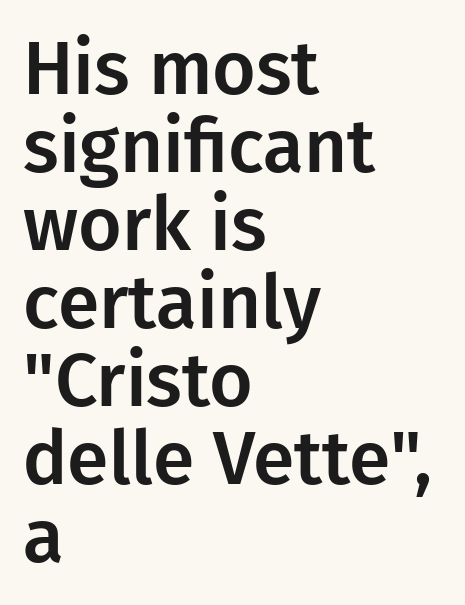
The lettering holds an erect, upright posture throughout. This rendering employs a face without finishing strokes, i.e., a sans-serif. Note the varied advance widths — an 'i' is clearly narrower than an 'm'. The line texture is even and compact thanks to regular tracking. The passage shown stacks its lines with hardly any gap. Check under the words: just untouched page.
